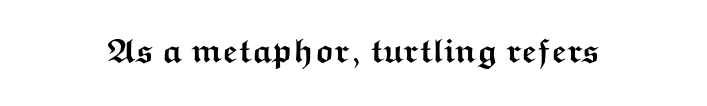
Q: Is the text bold? A: Yes.
Q: Is the text italic (slanted)? A: No, it is upright.
Q: Is the typeface a serif or a sans-serif typeface? A: Sans-serif.
Q: Is the text underlined? A: No.
Q: Is the spacing between letters normal or unusually wide? A: Normal.
Q: Width (condensed, normal, or wide)? A: Wide.
Q: Stroke contrast? A: Medium.
Q: x-height? A: Medium.
Q: Monospaced? A: No.
